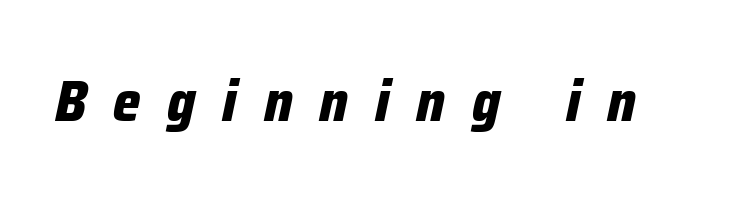
The image shows 58 px bold, condensed type, italic (leaning right); set unusually wide letter spacing (+0.46 em), not underlined; low stroke contrast and a medium x-height.
